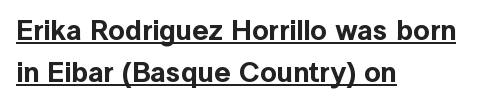
The image shows 29 px sans-serif type, upright; set left-aligned, normal line spacing (1.44x), normal letter spacing, underlined; a medium x-height.
